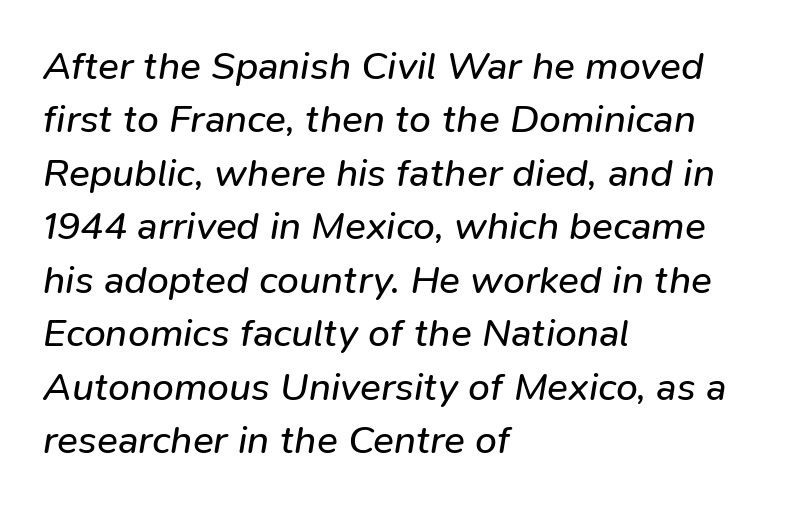
Each letter keeps its own natural width here, so spacing adapts to shape. Does the copy run flush right? No — it runs flush left. Only glyphs here, with clear space below each row. Vertically, the passage feels balanced, rows spaced as you'd expect. The letters are slanted; this is an italic face. Glyph-to-glyph distance matches everyday printed text.
